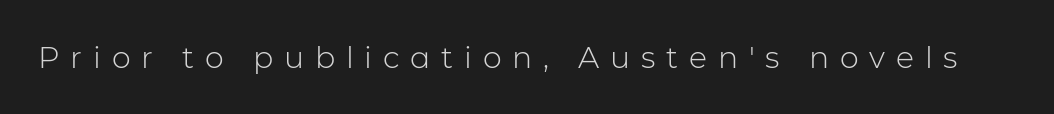
The image shows 30 px light sans-serif type, upright; set unusually wide letter spacing (+0.36 em), not underlined; low stroke contrast and a medium x-height.
